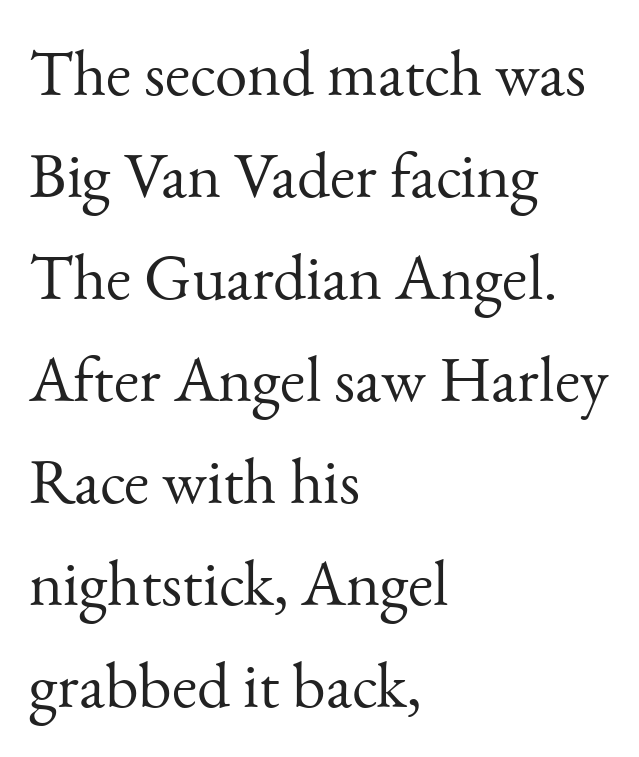
When letters stand straight like this, we call the style roman or upright. Each new line begins a customary step beneath the previous one. Each letter keeps its own natural width here, so spacing adapts to shape. Underline: absent.
